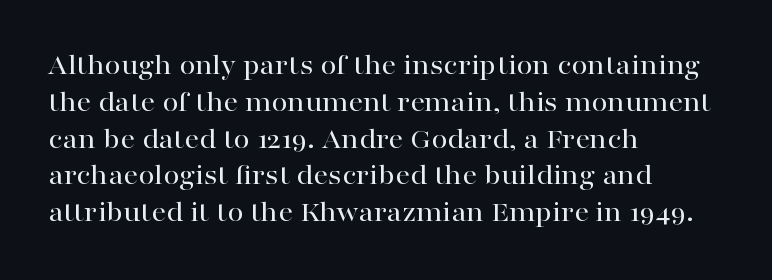
Q: Is the text italic (slanted)? A: No, it is upright.
Q: Is the typeface a serif or a sans-serif typeface? A: Serif.
Q: Is the text underlined? A: No.
Q: How is the paragraph aligned? A: Left-aligned.
Q: Is the spacing between letters normal or unusually wide? A: Normal.
Q: Is the spacing between lines tight, normal or loose? A: Normal.
Q: Width (condensed, normal, or wide)? A: Wide.
Q: Stroke contrast? A: High.
Q: x-height? A: Medium.
Q: Monospaced? A: No.
